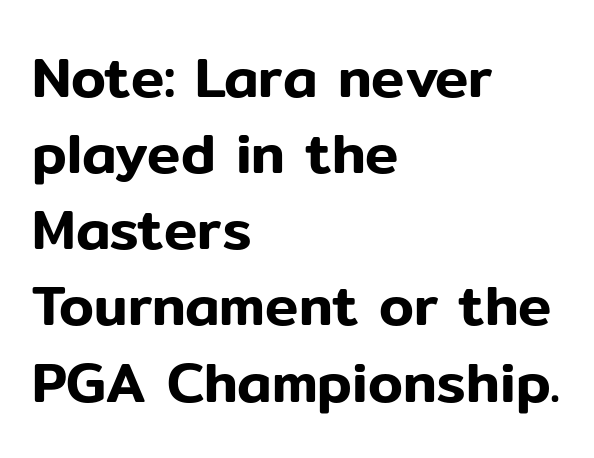
{"serif": "no", "italic": "no", "width": "normal", "stroke_contrast": "low", "x_height": "medium", "monospaced": "no", "underline": "no", "align": "left", "line_spacing": "normal", "line_spacing_ratio": 1.36, "letter_spacing": "normal", "letter_spacing_em": 0.0, "glyph_px": 56}
